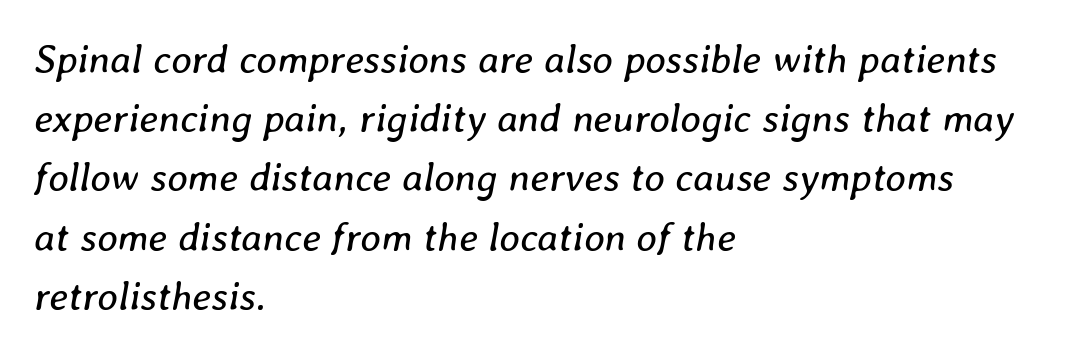
{"italic": "yes", "lean": "right", "slant_degrees": 8, "bold": "no", "weight": "regular", "width": "normal", "stroke_contrast": "low", "x_height": "medium", "monospaced": "no", "underline": "no", "align": "left", "line_spacing": "normal", "line_spacing_ratio": 1.48, "letter_spacing": "normal", "letter_spacing_em": 0.0, "glyph_px": 40}
